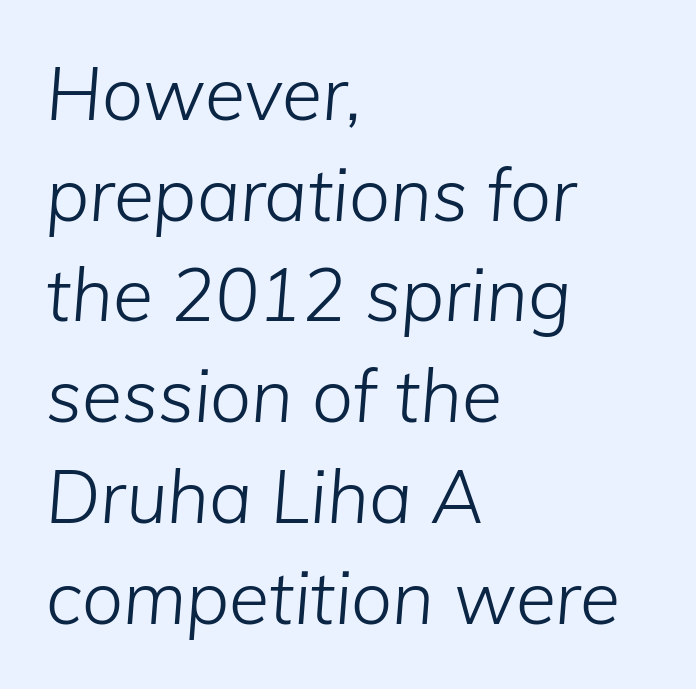
Q: Is the text bold? A: No.
Q: Is the text italic (slanted)? A: Yes, it leans right by about 5 degrees.
Q: Is the text underlined? A: No.
Q: How is the paragraph aligned? A: Left-aligned.
Q: Is the spacing between letters normal or unusually wide? A: Normal.
Q: Is the spacing between lines tight, normal or loose? A: Normal.
Q: Width (condensed, normal, or wide)? A: Normal.
Q: Stroke contrast? A: Low.
Q: x-height? A: Medium.
Q: Monospaced? A: No.
